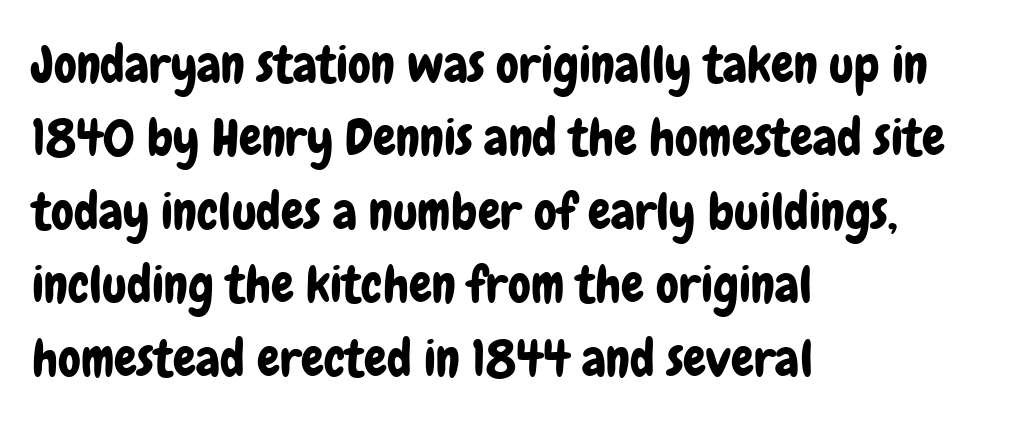
Q: Is the text italic (slanted)? A: No, it is upright.
Q: Is the typeface a serif or a sans-serif typeface? A: Sans-serif.
Q: Is the text underlined? A: No.
Q: How is the paragraph aligned? A: Left-aligned.
Q: Is the spacing between letters normal or unusually wide? A: Normal.
Q: Is the spacing between lines tight, normal or loose? A: Normal.
Q: Width (condensed, normal, or wide)? A: Condensed.
Q: Stroke contrast? A: Low.
Q: x-height? A: Medium.
Q: Monospaced? A: No.
